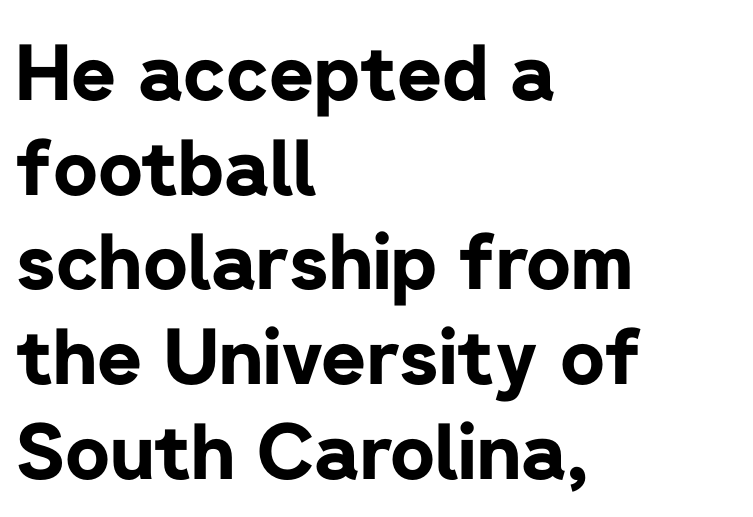
{"serif": "no", "italic": "no", "bold": "yes", "weight": "bold", "width": "normal", "stroke_contrast": "low", "x_height": "medium", "monospaced": "no", "underline": "no", "align": "left", "line_spacing_ratio": 1.23, "letter_spacing": "normal", "letter_spacing_em": 0.0, "glyph_px": 77}
